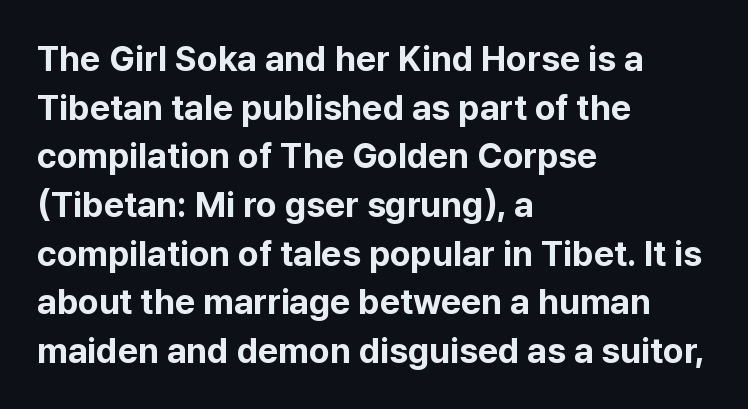
The letters sit at their default tracking, neither squeezed nor spread. The lines sit at an ordinary, default distance from one another. On the weight axis this lands at bold, roughly 700. The characters display no serif detailing; their extremities are plain. Character widths vary here, with narrow letters taking less room than wide ones. When letters stand straight like this, we call the style roman or upright.
